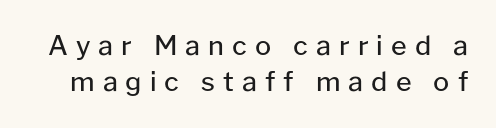
Q: Is the text bold? A: No.
Q: Is the text italic (slanted)? A: No, it is upright.
Q: Is the text underlined? A: No.
Q: Is the spacing between letters normal or unusually wide? A: Unusually wide.
Q: Is the spacing between lines tight, normal or loose? A: Normal.
